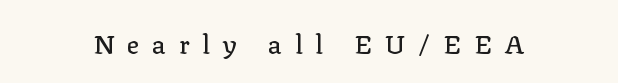
The image shows 26 px text type, upright; set unusually wide letter spacing (+0.49 em), not underlined.
